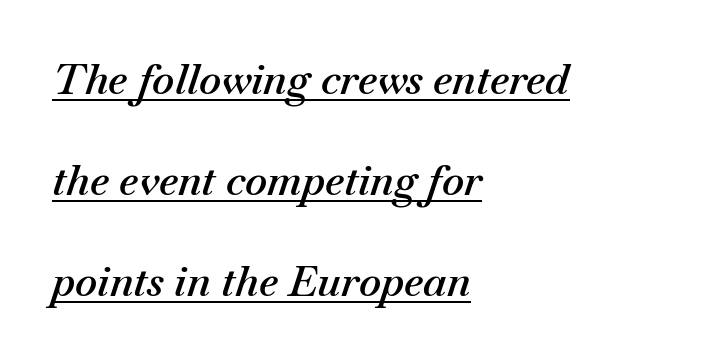
The image shows 42 px semibold type, italic (leaning right); set left-aligned, loose line spacing (2.4x), normal letter spacing, underlined; medium stroke contrast and a small x-height.
